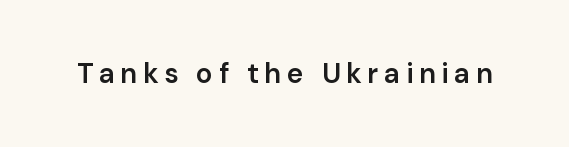
The image shows 28 px semibold sans-serif type, upright; set unusually wide letter spacing (+0.2 em), not underlined; low stroke contrast and a medium x-height.
